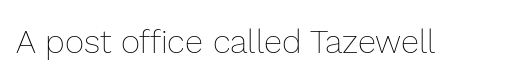
Think of a printed novel: that variable character pitch is what you see here. Heaviness? Minimal to ordinary, like unemphasized prose. No word sits above an underline. There is no visible air inserted between adjacent glyphs.
